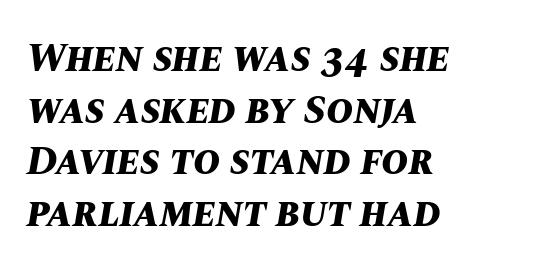
Q: Is the text bold? A: Yes.
Q: Is the text italic (slanted)? A: Yes, it leans right by about 10 degrees.
Q: Is the text underlined? A: No.
Q: How is the paragraph aligned? A: Left-aligned.
Q: Is the spacing between letters normal or unusually wide? A: Normal.
Q: Is the spacing between lines tight, normal or loose? A: Normal.
Q: Width (condensed, normal, or wide)? A: Normal.
Q: Stroke contrast? A: Medium.
Q: x-height? A: Large.
Q: Monospaced? A: No.
